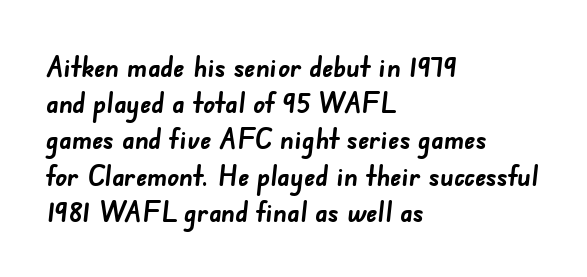
Is there much room between lines? A standard amount, neither cramped nor airy. These lines are rendered in a variable-pitch font. Words appear dense and cohesive because spacing is normal. I'd call this a sans setting — the letters go barefoot. I'd describe the lettering as bold — thick and assertive.
